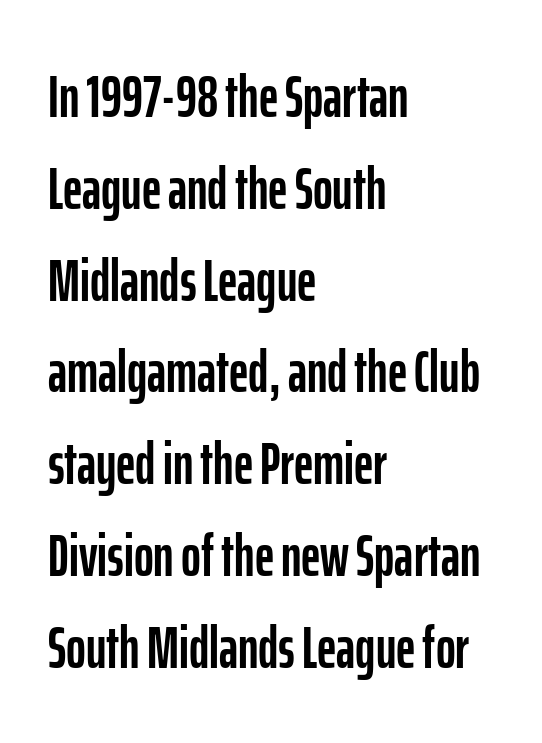
The image shows 60 px condensed sans-serif type, upright; set left-aligned, normal line spacing (1.53x), normal letter spacing, not underlined; low stroke contrast and a medium x-height.
